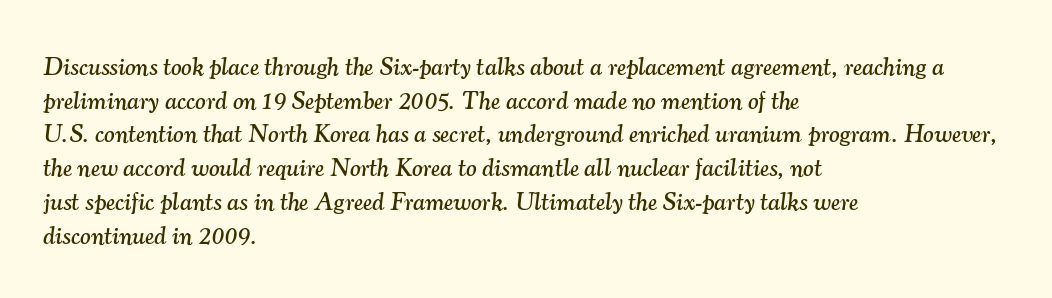
{"italic": "yes", "lean": "right", "slant_degrees": 7, "underline": "no", "align": "left", "line_spacing": "normal", "line_spacing_ratio": 1.35, "letter_spacing": "normal", "letter_spacing_em": 0.0, "glyph_px": 25}
